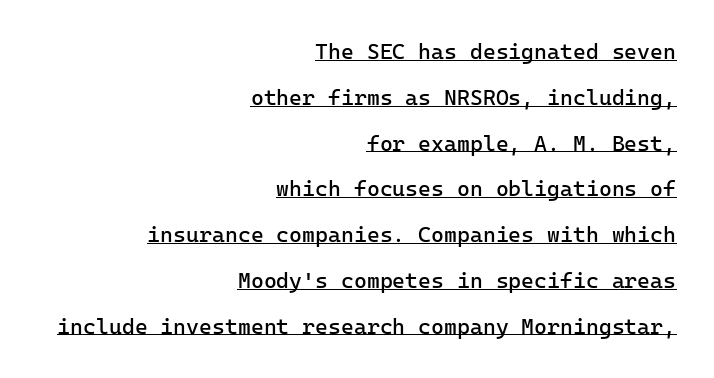
Q: Is the text bold? A: No.
Q: Is the text italic (slanted)? A: No, it is upright.
Q: Is the text underlined? A: Yes.
Q: How is the paragraph aligned? A: Right-aligned.
Q: Is the spacing between letters normal or unusually wide? A: Normal.
Q: Is the spacing between lines tight, normal or loose? A: Loose.
